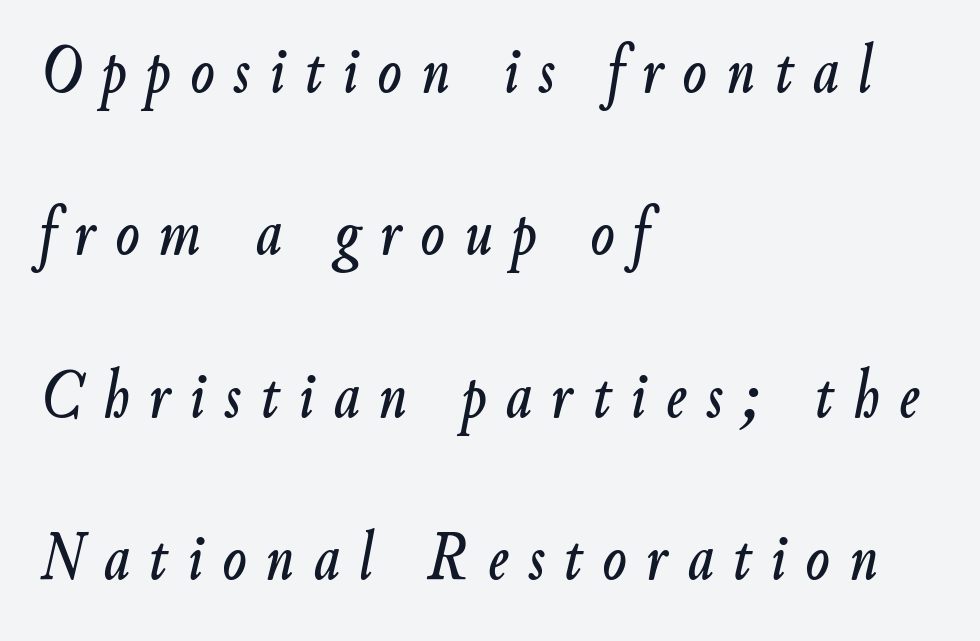
Q: Is the text italic (slanted)? A: Yes, it leans right by about 9 degrees.
Q: Is the text underlined? A: No.
Q: How is the paragraph aligned? A: Left-aligned.
Q: Is the spacing between letters normal or unusually wide? A: Unusually wide.
Q: Is the spacing between lines tight, normal or loose? A: Loose.
Q: Width (condensed, normal, or wide)? A: Condensed.
Q: Stroke contrast? A: Low.
Q: x-height? A: Small.
Q: Monospaced? A: No.
